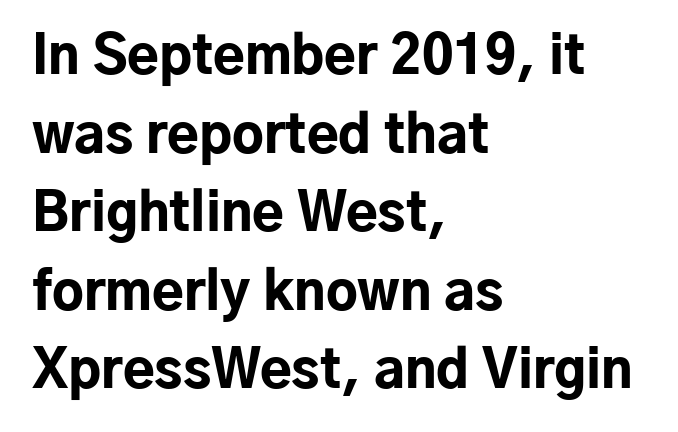
Q: Is the text bold? A: Yes.
Q: Is the text italic (slanted)? A: No, it is upright.
Q: Is the typeface a serif or a sans-serif typeface? A: Sans-serif.
Q: Is the text underlined? A: No.
Q: How is the paragraph aligned? A: Left-aligned.
Q: Is the spacing between letters normal or unusually wide? A: Normal.
Q: Is the spacing between lines tight, normal or loose? A: Normal.
Q: Width (condensed, normal, or wide)? A: Normal.
Q: Stroke contrast? A: Low.
Q: x-height? A: Medium.
Q: Monospaced? A: No.
